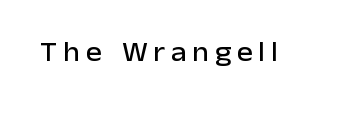
Q: Is the text italic (slanted)? A: No, it is upright.
Q: Is the text underlined? A: No.
Q: Is the spacing between letters normal or unusually wide? A: Unusually wide.
